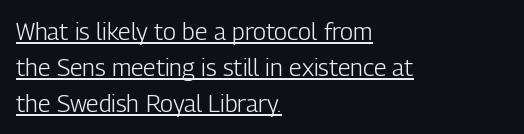
The space between consecutive lines is moderate. Typeset ragged right — the left edge is the straight one. It's the straight-up-and-down kind of type. There is no visible air inserted between adjacent glyphs.
